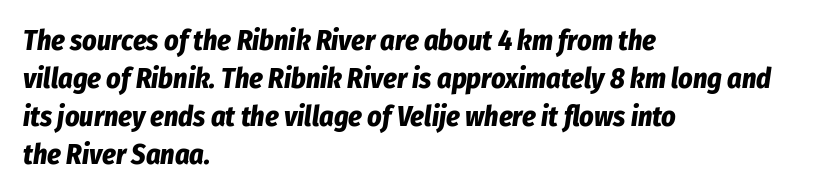
{"italic": "yes", "lean": "right", "slant_degrees": 8, "bold": "yes", "weight": "bold", "width": "condensed", "stroke_contrast": "low", "x_height": "medium", "monospaced": "no", "underline": "no", "align": "left", "line_spacing": "normal", "line_spacing_ratio": 1.36, "letter_spacing": "normal", "letter_spacing_em": 0.0, "glyph_px": 28}
